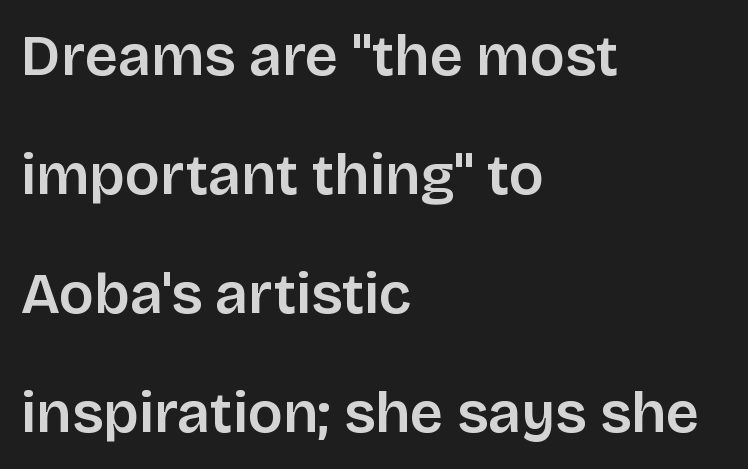
Q: Is the text italic (slanted)? A: No, it is upright.
Q: Is the typeface a serif or a sans-serif typeface? A: Sans-serif.
Q: Is the text underlined? A: No.
Q: How is the paragraph aligned? A: Left-aligned.
Q: Is the spacing between letters normal or unusually wide? A: Normal.
Q: Is the spacing between lines tight, normal or loose? A: Loose.
Q: Width (condensed, normal, or wide)? A: Normal.
Q: Stroke contrast? A: Low.
Q: x-height? A: Large.
Q: Monospaced? A: No.
